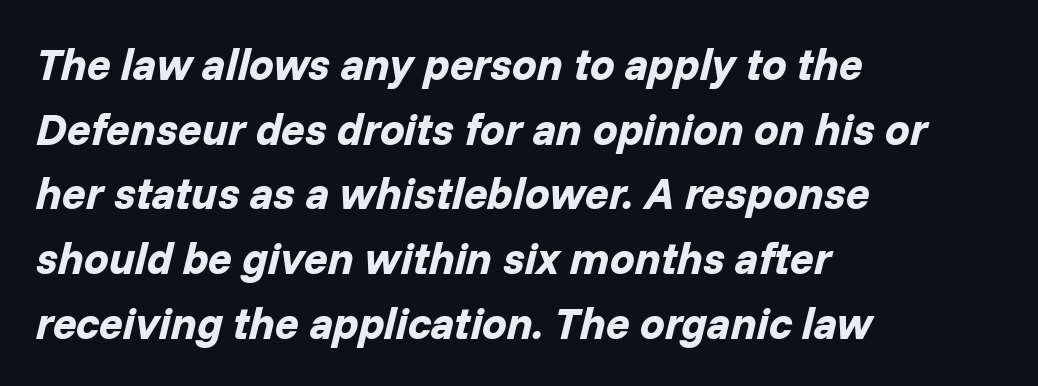
Summary of vertical rhythm: regular, with standard interline spacing. A bare baseline throughout the passage. The letters are bold, with thick, heavy strokes. This rendering leaves character spacing at its baseline value.
